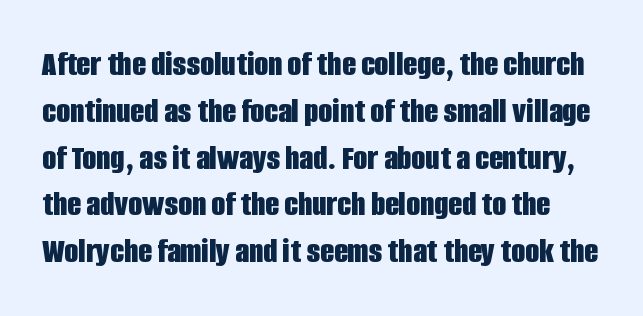
The image shows 36 px bold, condensed sans-serif type, upright; set normal line spacing (1.3x), normal letter spacing, not underlined; low stroke contrast and a large x-height.
